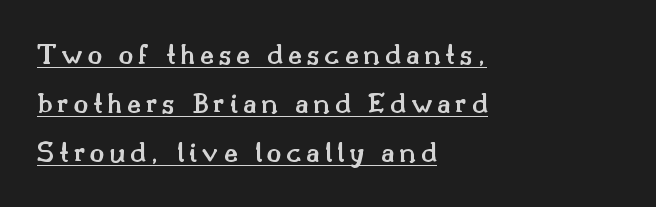
Q: Is the text bold? A: Semi-bold.
Q: Is the text italic (slanted)? A: No, it is upright.
Q: Is the typeface a serif or a sans-serif typeface? A: Serif.
Q: Is the text underlined? A: Yes.
Q: How is the paragraph aligned? A: Left-aligned.
Q: Is the spacing between lines tight, normal or loose? A: Normal.
Q: Width (condensed, normal, or wide)? A: Normal.
Q: Stroke contrast? A: Medium.
Q: x-height? A: Small.
Q: Monospaced? A: No.
